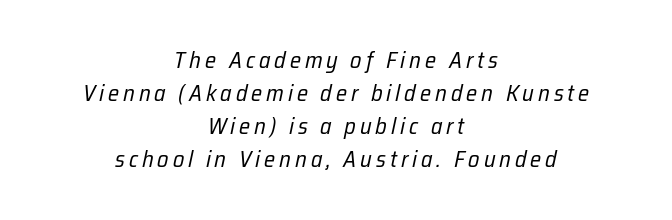
Which margin do the lines hug? Neither — every line sits in the middle. No word sits above an underline. The leading is moderate, giving the passage an even texture. Weight class: somewhere from thin through regular.
